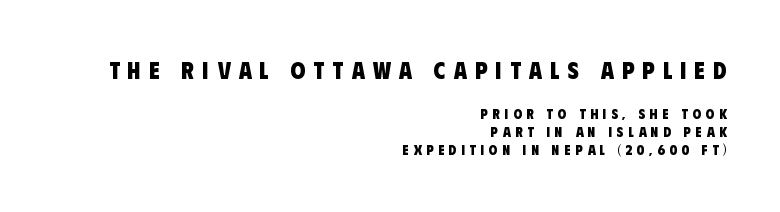
{"bold": "yes", "underline": "no", "align": "right", "line_spacing": "normal", "line_spacing_ratio": 1.28, "letter_spacing": "wide", "letter_spacing_em": 0.34, "larger_block": "first", "size_ratio": 1.71, "glyph_px": 24}
